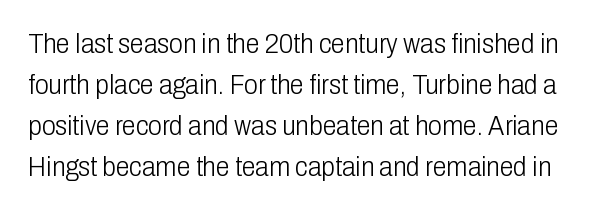
Q: Is the text bold? A: No.
Q: Is the text italic (slanted)? A: No, it is upright.
Q: Is the typeface a serif or a sans-serif typeface? A: Sans-serif.
Q: Is the text underlined? A: No.
Q: Is the spacing between letters normal or unusually wide? A: Normal.
Q: Is the spacing between lines tight, normal or loose? A: Normal.
Q: Width (condensed, normal, or wide)? A: Condensed.
Q: Stroke contrast? A: Low.
Q: x-height? A: Medium.
Q: Monospaced? A: No.
